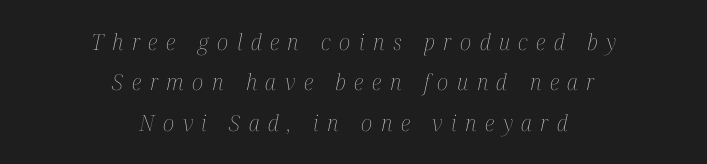
The image shows 22 px text type, italic (leaning right); set centered, line spacing 1.83x, unusually wide letter spacing (+0.39 em), not underlined.
